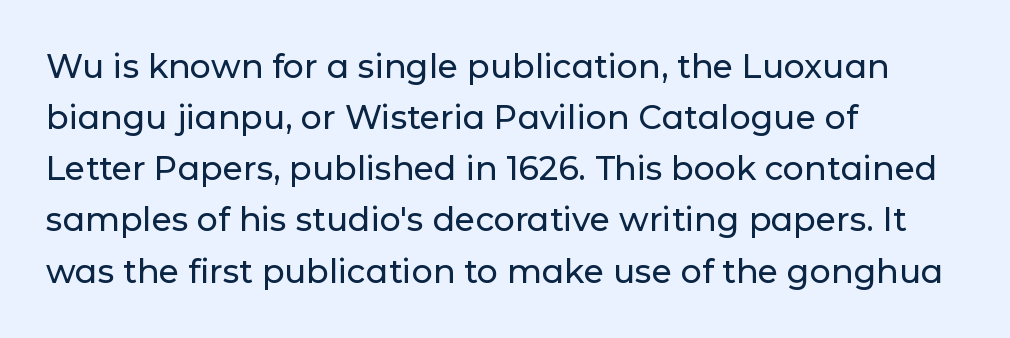
The lines in this sample share a left origin and differ only in where they stop. Compared with typical paragraphs, the rows here are spaced about the same. Compared with typical body copy, the letter spacing here is the same. Check under the words: just untouched page. What kind of face is this? One without serifs — a sans.
